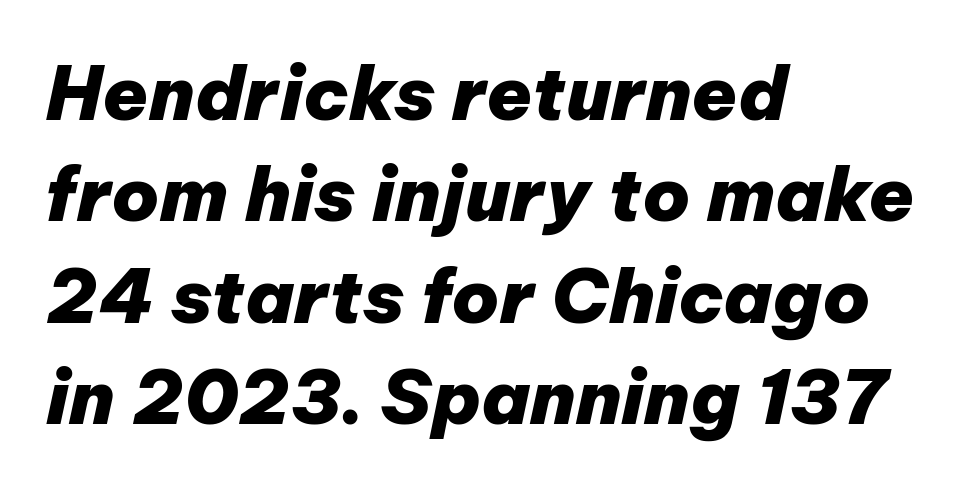
Plain, unruled lines of type. Is the block centered? No — it sits flush against the left margin. Note the varied advance widths — an 'i' is clearly narrower than an 'm'. Characters follow at the spacing the type designer built in. Pretty heavy lettering here — definitely bold.
